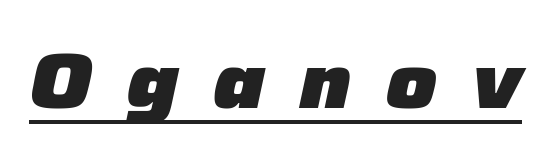
Slanted lettering throughout. Short note: letters widely spaced. Think of a printed novel: that variable character pitch is what you see here. Look at the stroke-to-counter ratio: heavy, a bold.
